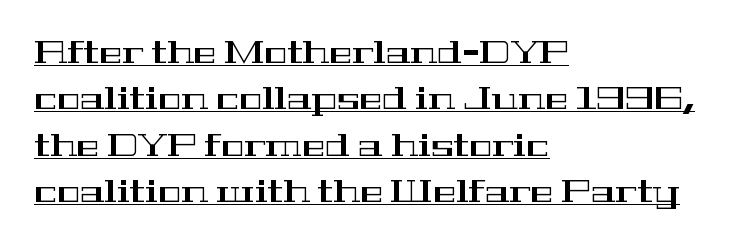
The image shows 31 px wide serif type, upright; set left-aligned, normal line spacing (1.5x), normal letter spacing, underlined; high stroke contrast and a medium x-height.
